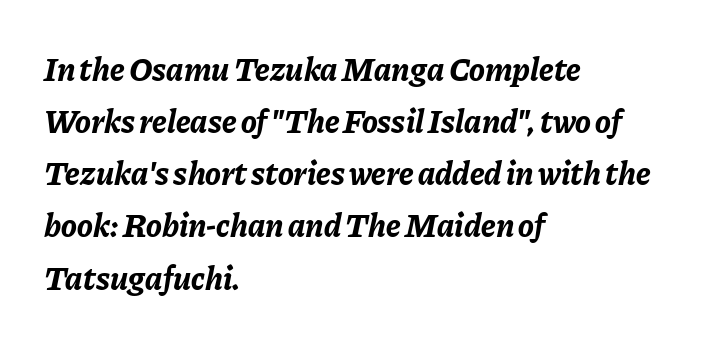
Descender tails drop into unmarked territory. The designer left line spacing at the default. Is this a fixed-width face? No — the glyphs have proportional, varying widths. A typesetter would call this zero additional tracking.
